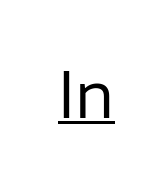
What decoration does the sample have? An underline. No chunkiness to these letters — they're not bold. The line texture is even and compact thanks to regular tracking. The letters stand straight up with perfectly vertical stems.
